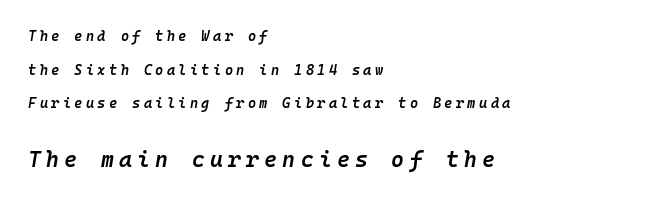
{"italic": "yes", "lean": "right", "slant_degrees": 10, "bold": "semi", "underline": "no", "align": "left", "line_spacing": "loose", "line_spacing_ratio": 2.4, "letter_spacing": "wide", "letter_spacing_em": 0.24, "larger_block": "second", "size_ratio": 1.57, "glyph_px": 22}
